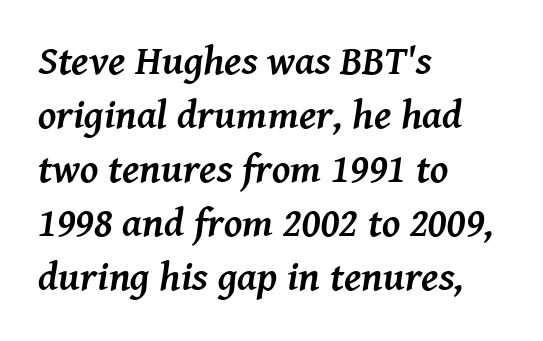
Descenders hang freely into open space. Note the varied advance widths — an 'i' is clearly narrower than an 'm'. Tall strokes in this sample are angled rather than plumb. Emphasis by weight is at full strength: bold. The type is set solid horizontally, with unmodified tracking.
